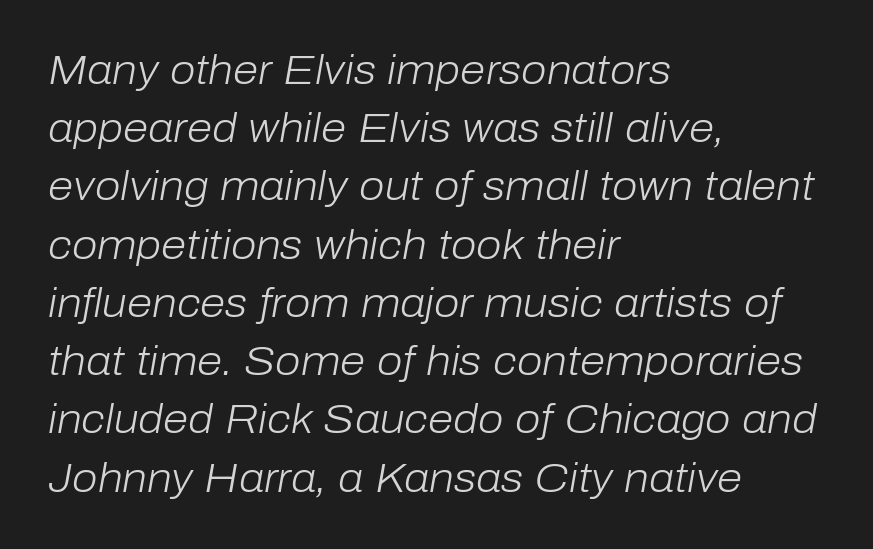
{"italic": "yes", "lean": "right", "slant_degrees": 10, "bold": "no", "weight": "light", "width": "normal", "stroke_contrast": "low", "x_height": "medium", "monospaced": "no", "underline": "no", "align": "left", "line_spacing": "normal", "line_spacing_ratio": 1.42, "letter_spacing": "normal", "letter_spacing_em": 0.0, "glyph_px": 41}
